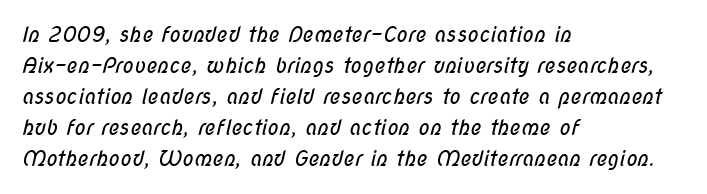
{"bold": "no", "underline": "no", "align": "left", "line_spacing": "normal", "line_spacing_ratio": 1.48, "letter_spacing": "normal", "letter_spacing_em": 0.0, "glyph_px": 21}
